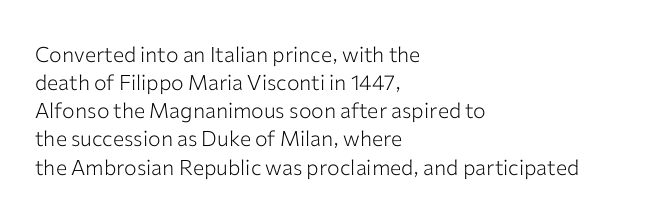
The image shows 21 px text type, upright; set left-aligned, normal line spacing (1.34x), normal letter spacing, not underlined.
